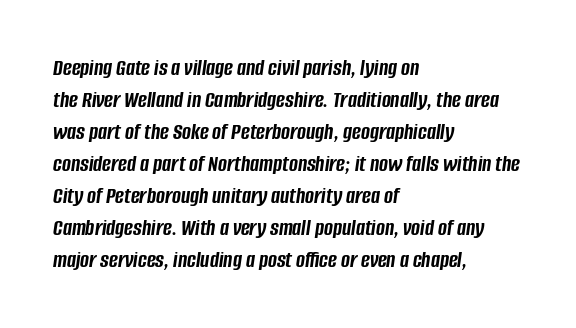
Q: Is the text bold? A: Yes.
Q: Is the text italic (slanted)? A: Yes, it leans right by about 8 degrees.
Q: Is the text underlined? A: No.
Q: How is the paragraph aligned? A: Left-aligned.
Q: Is the spacing between letters normal or unusually wide? A: Normal.
Q: Is the spacing between lines tight, normal or loose? A: Normal.
